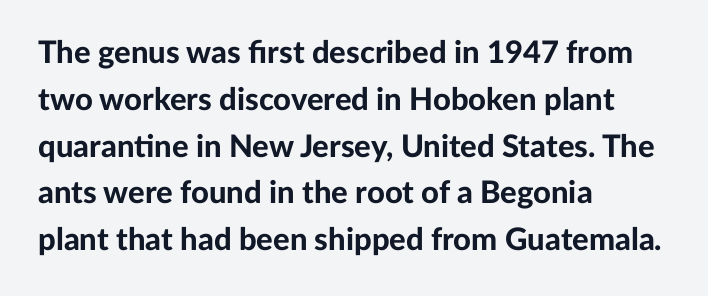
The image shows 31 px bold sans-serif type, upright; set left-aligned, normal line spacing (1.51x), normal letter spacing, not underlined; low stroke contrast and a medium x-height.
